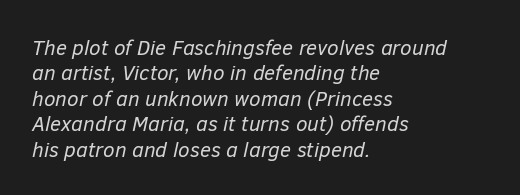
Q: Is the text bold? A: No.
Q: Is the text italic (slanted)? A: Yes, it leans right by about 12 degrees.
Q: Is the text underlined? A: No.
Q: How is the paragraph aligned? A: Left-aligned.
Q: Is the spacing between letters normal or unusually wide? A: Normal.
